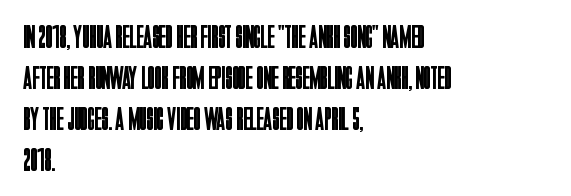
{"serif": "no", "italic": "no", "bold": "no", "weight": "regular", "width": "condensed", "stroke_contrast": "low", "x_height": "large", "monospaced": "no", "underline": "no", "align": "left", "line_spacing_ratio": 1.24, "letter_spacing": "normal", "letter_spacing_em": 0.0, "glyph_px": 33}
